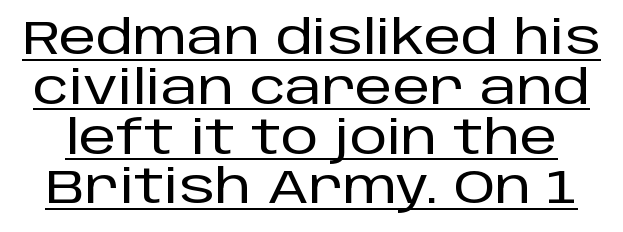
The image shows 47 px sans-serif type, upright; set tight line spacing (1.06x), normal letter spacing, underlined; low stroke contrast and a large x-height.
